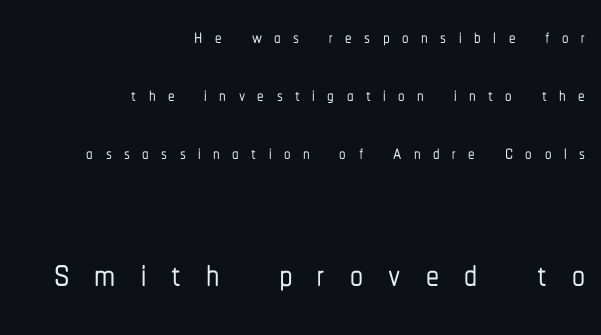
{"serif": "no", "italic": "no", "width": "condensed", "stroke_contrast": "low", "x_height": "medium", "monospaced": "no", "underline": "no", "align": "right", "line_spacing": "loose", "line_spacing_ratio": 2.24, "letter_spacing": "wide", "letter_spacing_em": 0.48, "larger_block": "second", "size_ratio": 2.0, "glyph_px": 52}
